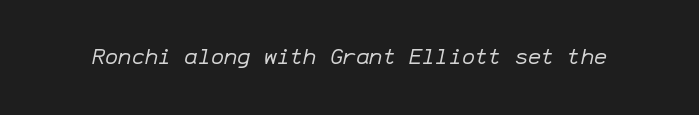
Compared with typical body copy, the letter spacing here is the same. Style check: oblique. Stems here are at most as thick as an everyday book face. Bare-footed words on every line.
